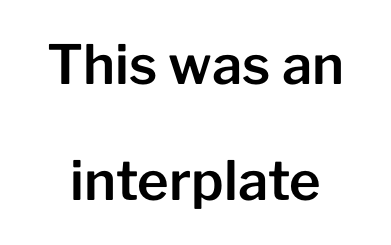
The image shows 54 px sans-serif type, upright; set loose line spacing (2.14x), normal letter spacing, not underlined; low stroke contrast and a medium x-height.
